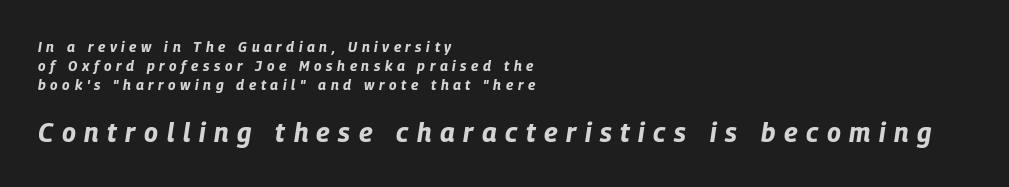
These lines stack with their left ends in a neat column. Caption: expanded tracking, letters set apart. The passage shown leans; its letterforms are oblique. The baseline area is clear. In this sample the second text group is rendered at the bigger scale.
